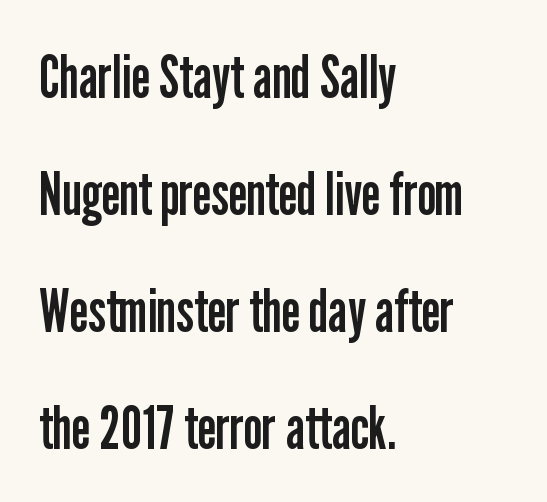
{"serif": "no", "italic": "no", "bold": "no", "weight": "regular", "width": "condensed", "stroke_contrast": "low", "x_height": "medium", "monospaced": "no", "underline": "no", "align": "left", "line_spacing": "loose", "line_spacing_ratio": 1.95, "letter_spacing": "normal", "letter_spacing_em": 0.0, "glyph_px": 60}
